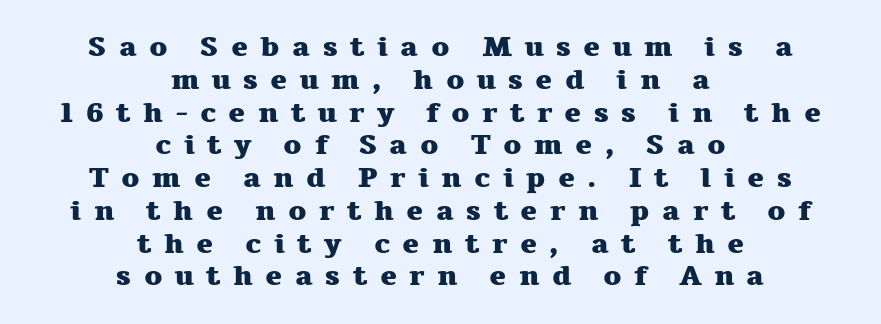
{"serif": "yes", "italic": "no", "bold": "yes", "weight": "heavy", "width": "wide", "stroke_contrast": "medium", "x_height": "medium", "monospaced": "no", "underline": "no", "align": "center", "line_spacing_ratio": 1.17, "letter_spacing": "wide", "letter_spacing_em": 0.44, "glyph_px": 28}
